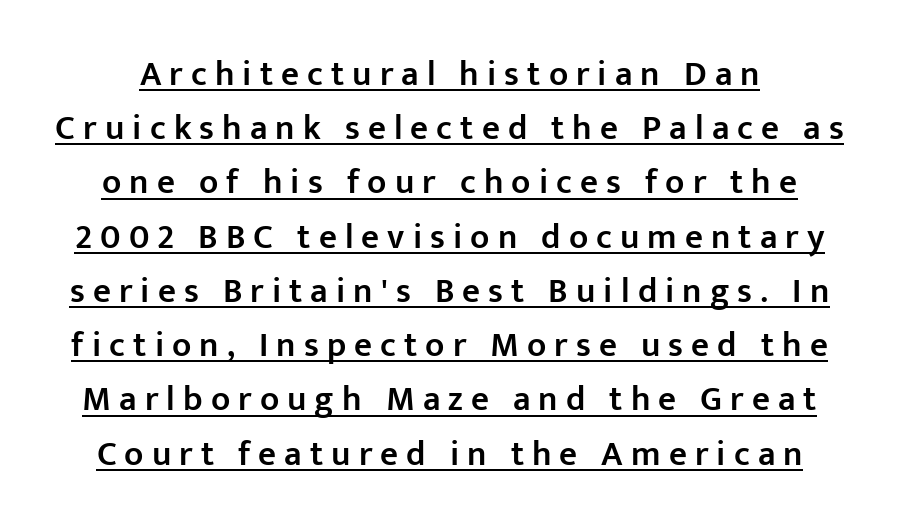
Q: Is the text bold? A: Semi-bold.
Q: Is the text italic (slanted)? A: No, it is upright.
Q: Is the typeface a serif or a sans-serif typeface? A: Sans-serif.
Q: Is the text underlined? A: Yes.
Q: Is the spacing between letters normal or unusually wide? A: Unusually wide.
Q: Is the spacing between lines tight, normal or loose? A: Normal.
Q: Width (condensed, normal, or wide)? A: Normal.
Q: Stroke contrast? A: Low.
Q: x-height? A: Medium.
Q: Monospaced? A: No.
